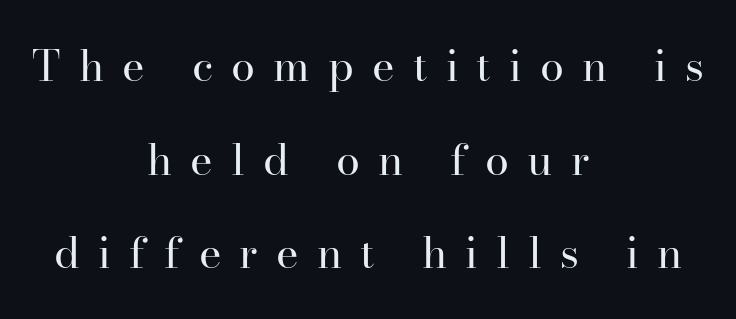
{"serif": "yes", "italic": "no", "bold": "no", "weight": "regular", "width": "normal", "stroke_contrast": "high", "x_height": "small", "monospaced": "no", "underline": "no", "align": "center", "line_spacing": "loose", "line_spacing_ratio": 2.18, "letter_spacing": "wide", "letter_spacing_em": 0.42, "glyph_px": 43}
